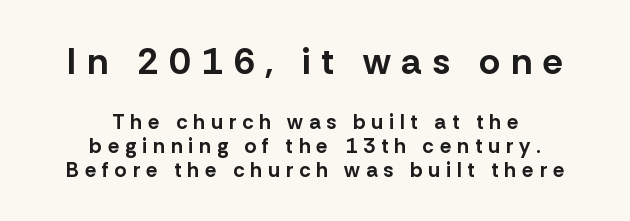
This sample has the flowing, uneven cadence of proportional lettering. Emphasis by weight is at full strength: bold. The gap between lines stays unmarked. The face used here appears at its bigger size in the upper chunk. Look at the bottom of the vertical strokes: they stop flat, with no serifs.
